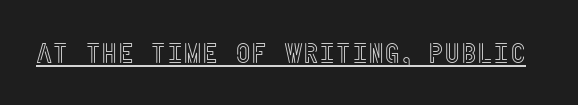
{"italic": "no", "width": "condensed", "x_height": "large", "underline": "yes", "letter_spacing": "normal", "letter_spacing_em": 0.0, "glyph_px": 28}
